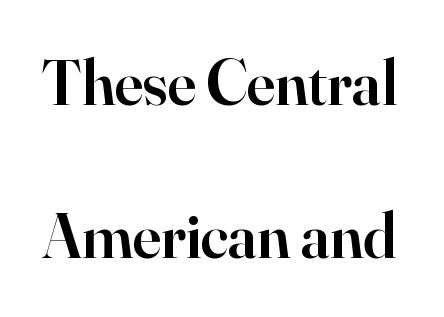
Q: Is the text bold? A: Semi-bold.
Q: Is the text italic (slanted)? A: No, it is upright.
Q: Is the typeface a serif or a sans-serif typeface? A: Serif.
Q: Is the text underlined? A: No.
Q: Is the spacing between letters normal or unusually wide? A: Normal.
Q: Is the spacing between lines tight, normal or loose? A: Loose.
Q: Width (condensed, normal, or wide)? A: Normal.
Q: Stroke contrast? A: High.
Q: x-height? A: Small.
Q: Monospaced? A: No.
